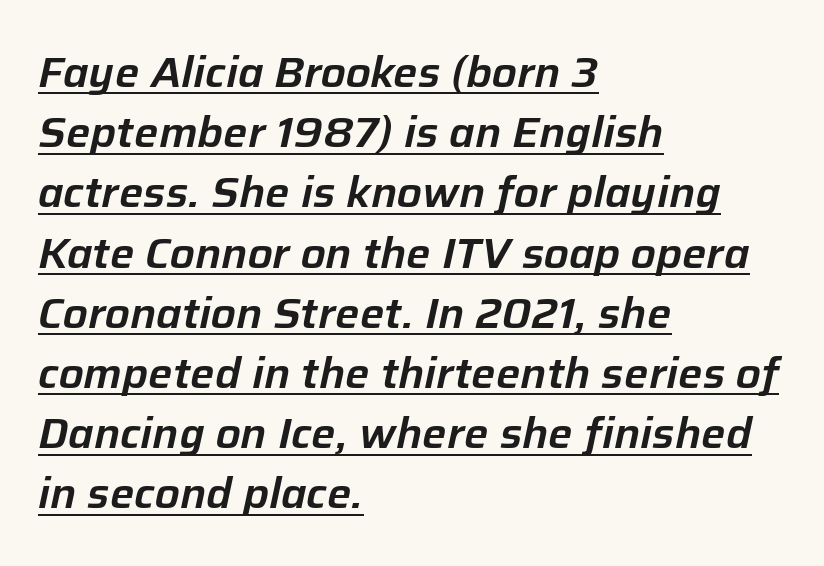
The typesetter has applied underlining to the passage shown. Would a proofreader flag this as italicized? Yes. Think of a printed novel: that variable character pitch is what you see here. Leftover space on each line is placed entirely after the last word. Here the glyphs are tracked normally, forming tight word shapes. Leading: standard.
